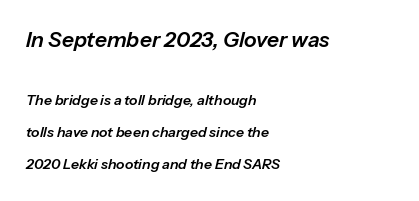
{"italic": "yes", "lean": "right", "slant_degrees": 13, "underline": "no", "align": "left", "line_spacing": "loose", "line_spacing_ratio": 2.29, "letter_spacing": "normal", "letter_spacing_em": 0.0, "larger_block": "first", "size_ratio": 1.5, "glyph_px": 21}
